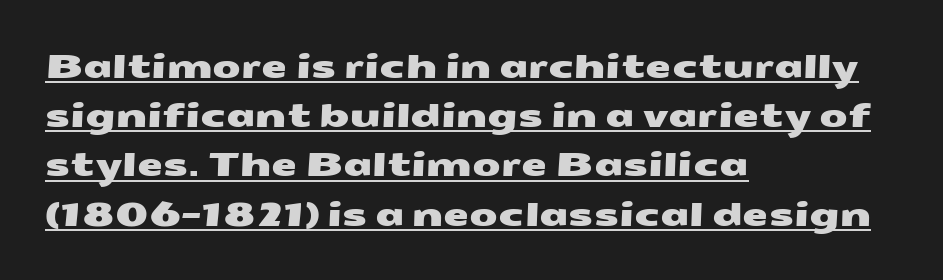
{"serif": "no", "width": "wide", "stroke_contrast": "medium", "x_height": "medium", "monospaced": "no", "underline": "yes", "align": "left", "line_spacing": "normal", "line_spacing_ratio": 1.49, "letter_spacing": "normal", "letter_spacing_em": 0.0, "glyph_px": 33}
